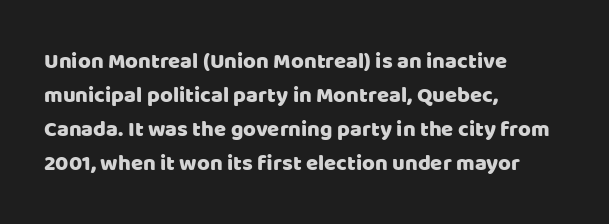
The image shows 22 px text type, upright; set left-aligned, normal line spacing (1.55x), normal letter spacing, not underlined.
